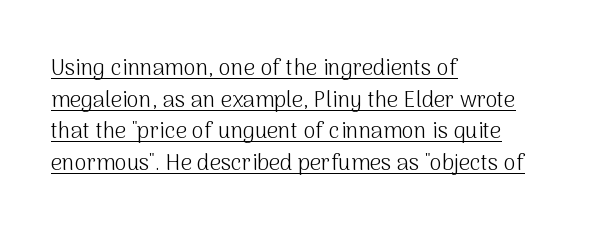
The image shows 22 px text type, upright; set left-aligned, normal line spacing (1.44x), normal letter spacing, underlined.
